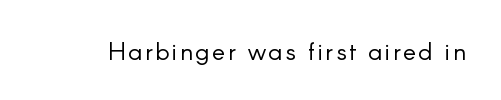
The type sits square on the baseline with zero lean. The strip under each line holds only bare page. Stroke thickness stays within the range of a standard reading face or lighter.
